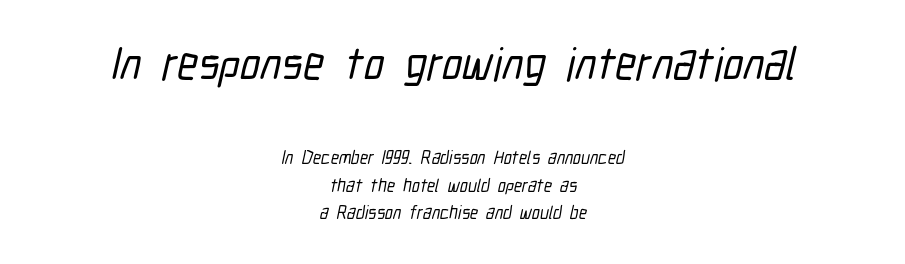
{"serif": "no", "width": "condensed", "stroke_contrast": "low", "x_height": "medium", "monospaced": "no", "underline": "no", "align": "center", "line_spacing": "normal", "line_spacing_ratio": 1.53, "letter_spacing": "normal", "letter_spacing_em": 0.0, "larger_block": "first", "size_ratio": 2.56, "glyph_px": 46}
